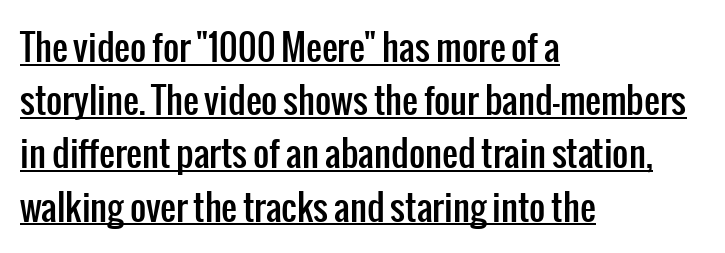
The type is set solid horizontally, with unmodified tracking. The letters stand straight up with perfectly vertical stems. Compared with typical paragraphs, the rows here are spaced about the same. The paragraph has a hard left edge and a soft right edge. Think of a printed novel: that variable character pitch is what you see here.
